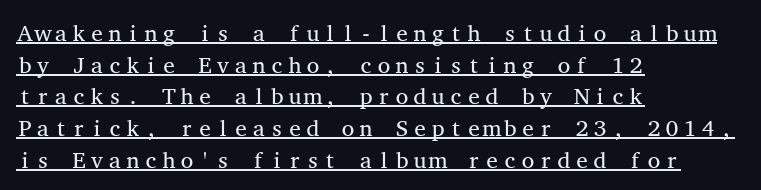
{"italic": "no", "bold": "no", "underline": "yes", "align": "left", "line_spacing": "normal", "line_spacing_ratio": 1.38, "letter_spacing": "normal", "letter_spacing_em": 0.0, "glyph_px": 23}
